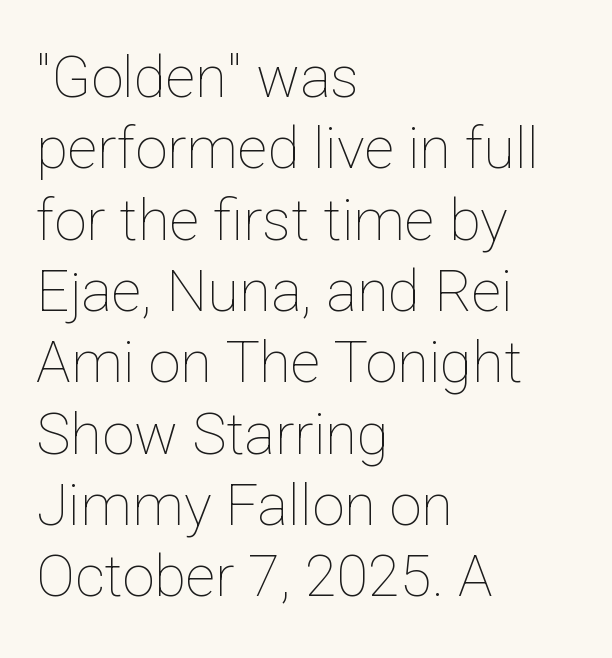
The image shows 58 px thin type, upright; set left-aligned, line spacing 1.23x, normal letter spacing, not underlined; low stroke contrast and a medium x-height.
